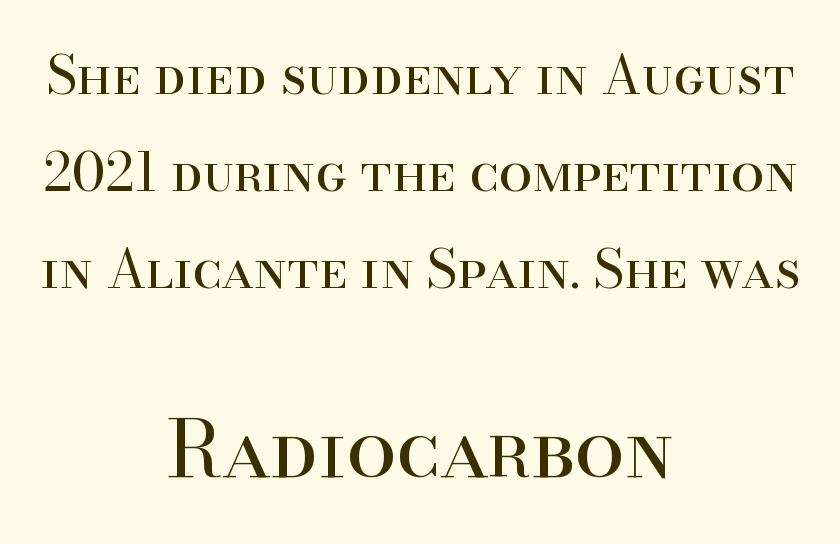
Characters follow at the spacing the type designer built in. Classification — serif. The passage is arranged like a title page — every line centered. The block sitting lower on the canvas is the one with enlarged characters.
